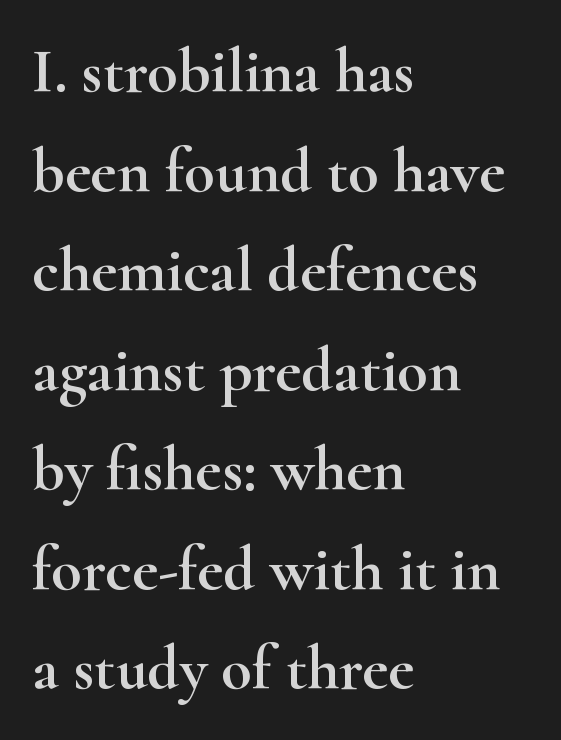
Q: Is the text italic (slanted)? A: No, it is upright.
Q: Is the typeface a serif or a sans-serif typeface? A: Serif.
Q: Is the text underlined? A: No.
Q: How is the paragraph aligned? A: Left-aligned.
Q: Is the spacing between letters normal or unusually wide? A: Normal.
Q: Is the spacing between lines tight, normal or loose? A: Normal.
Q: Width (condensed, normal, or wide)? A: Wide.
Q: Stroke contrast? A: High.
Q: x-height? A: Small.
Q: Monospaced? A: No.
